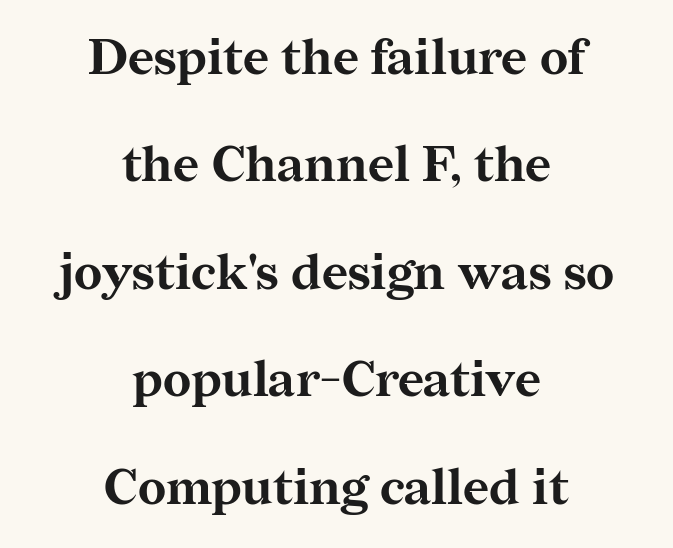
{"serif": "yes", "italic": "no", "bold": "yes", "weight": "bold", "width": "normal", "stroke_contrast": "medium", "x_height": "medium", "monospaced": "no", "underline": "no", "align": "center", "line_spacing": "loose", "line_spacing_ratio": 2.15, "letter_spacing": "normal", "letter_spacing_em": 0.0, "glyph_px": 50}
